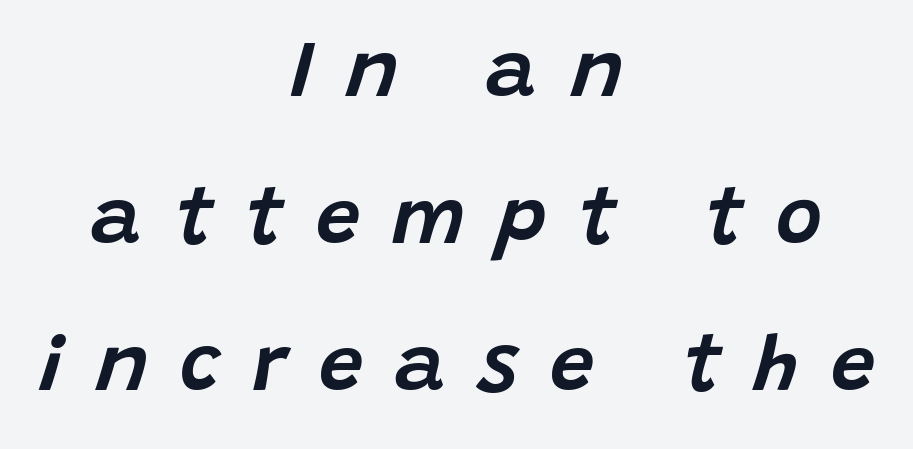
The image shows 79 px text type, italic (leaning right); set centered, line spacing 1.86x, unusually wide letter spacing (+0.41 em), not underlined; low stroke contrast and a large x-height.
